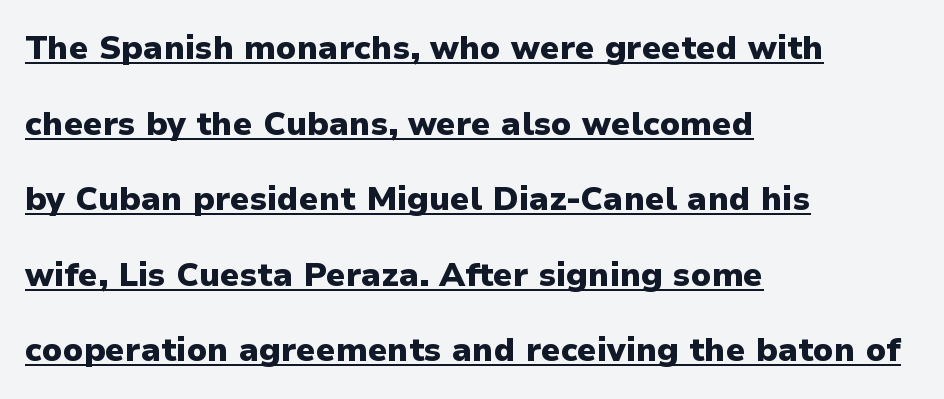
Typographic density is high because the face is bold. Tall strokes in this sample are plumb rather than angled. Typeset ragged right — the left edge is the straight one. Caption: lettering with a line underneath. Loosely led — the rows are spread out.
